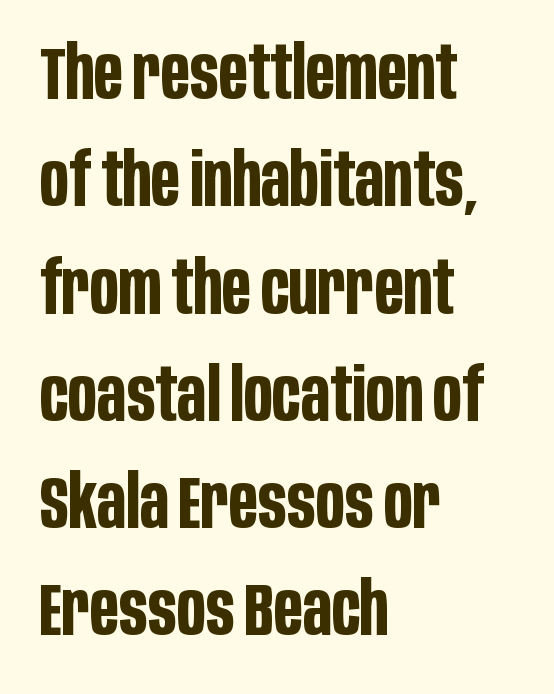
The image shows 74 px bold, condensed sans-serif type, upright; set left-aligned, normal line spacing (1.45x), normal letter spacing, not underlined; low stroke contrast and a large x-height.
